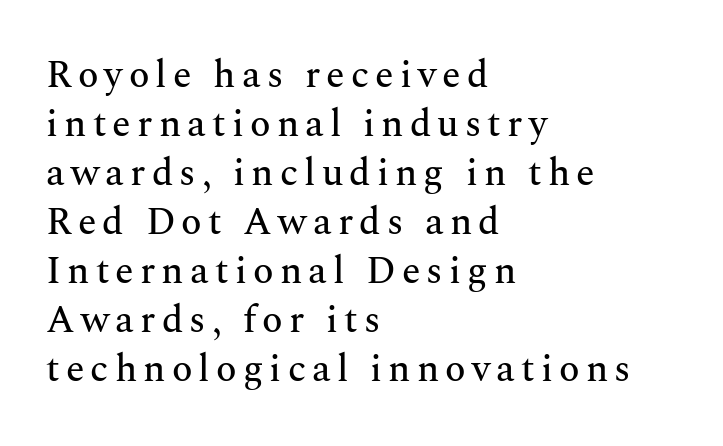
The image shows 38 px serif type, upright; set left-aligned, normal line spacing (1.29x), not underlined; medium stroke contrast and a medium x-height.
